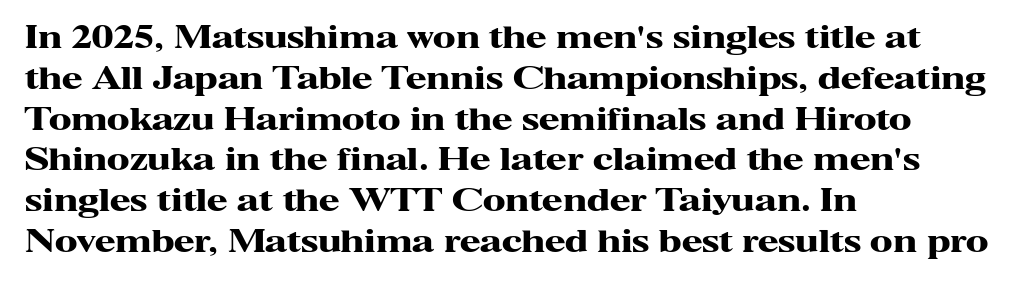
Q: Is the text bold? A: Yes.
Q: Is the text italic (slanted)? A: No, it is upright.
Q: Is the typeface a serif or a sans-serif typeface? A: Serif.
Q: Is the text underlined? A: No.
Q: How is the paragraph aligned? A: Left-aligned.
Q: Is the spacing between letters normal or unusually wide? A: Normal.
Q: Is the spacing between lines tight, normal or loose? A: Normal.
Q: Width (condensed, normal, or wide)? A: Wide.
Q: Stroke contrast? A: High.
Q: x-height? A: Medium.
Q: Monospaced? A: No.
